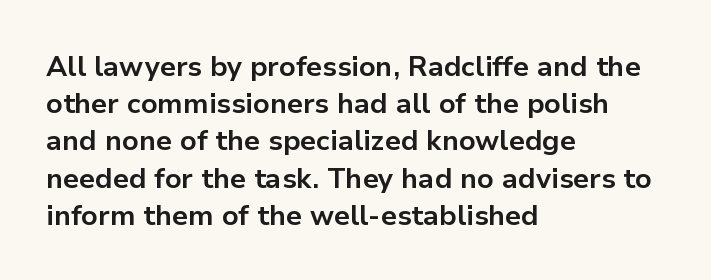
Caption: bold face, heavy strokes. Reading down the column, the eye jumps a familiar distance to each next line. Do the characters align in a grid? No, the font is proportional. Honestly, there is no underline to notice here at all. Italic: no, the glyphs are upright roman.
